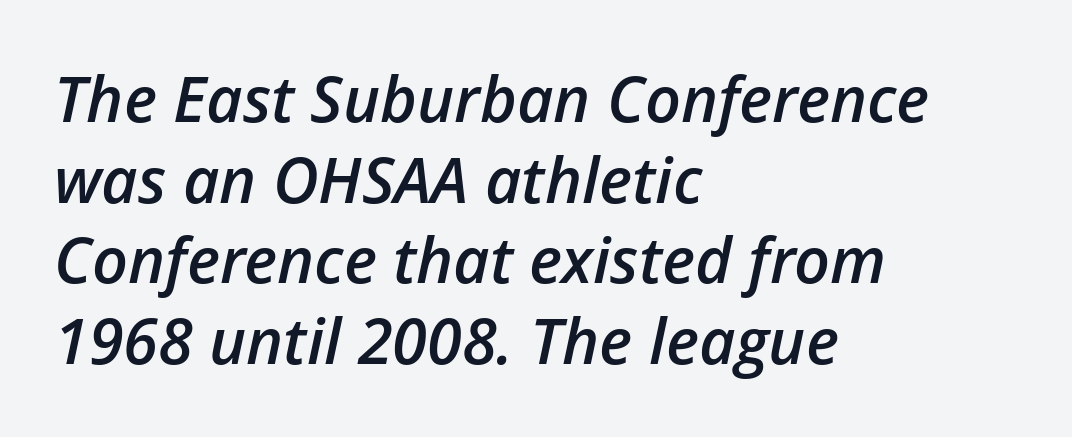
Q: Is the text bold? A: Semi-bold.
Q: Is the text italic (slanted)? A: Yes, it leans right by about 12 degrees.
Q: Is the text underlined? A: No.
Q: How is the paragraph aligned? A: Left-aligned.
Q: Is the spacing between letters normal or unusually wide? A: Normal.
Q: Is the spacing between lines tight, normal or loose? A: Normal.
Q: Width (condensed, normal, or wide)? A: Normal.
Q: Stroke contrast? A: Low.
Q: x-height? A: Medium.
Q: Monospaced? A: No.
